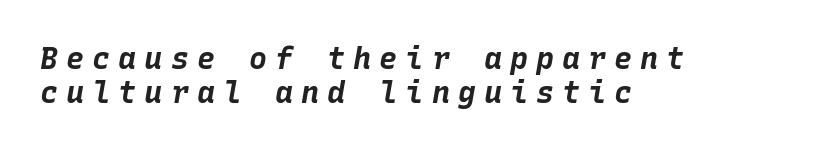
The image shows 30 px bold type, italic (leaning right), monospaced; set left-aligned, tight line spacing (1.12x), unusually wide letter spacing (+0.27 em), not underlined; low stroke contrast and a large x-height.
